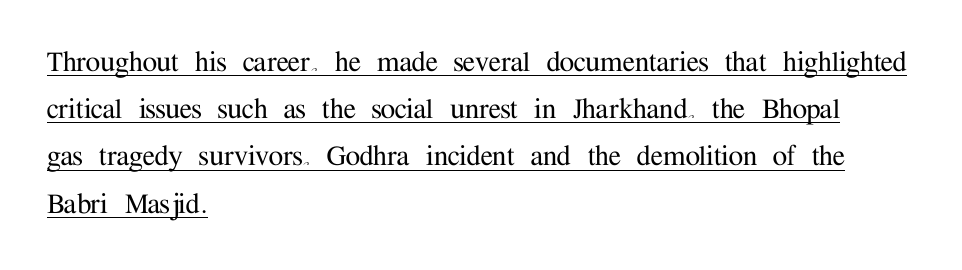
{"serif": "yes", "italic": "no", "width": "normal", "stroke_contrast": "medium", "x_height": "medium", "monospaced": "no", "underline": "yes", "align": "left", "line_spacing": "normal", "line_spacing_ratio": 1.43, "letter_spacing": "normal", "letter_spacing_em": 0.0, "glyph_px": 33}
